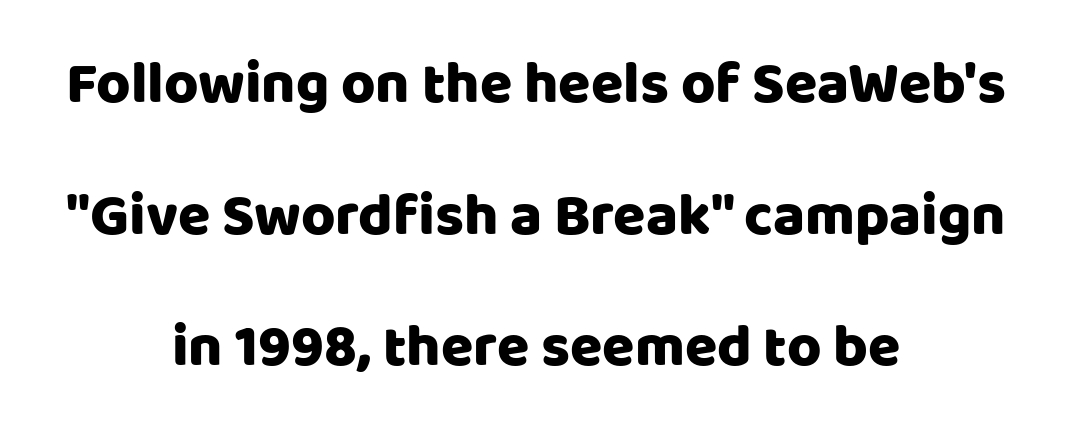
A clean baseline with only descenders dipping below it. The face used here is proportionally spaced, like ordinary book or web type. Serif or sans? Sans — the stroke terminals are bare. Interline gaps are noticeably wide in this sample.
